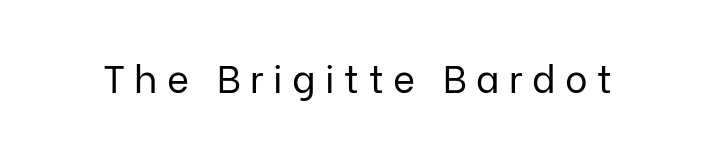
{"serif": "no", "italic": "no", "bold": "no", "weight": "regular", "width": "normal", "stroke_contrast": "low", "x_height": "medium", "monospaced": "no", "underline": "no", "letter_spacing": "wide", "letter_spacing_em": 0.25, "glyph_px": 38}
